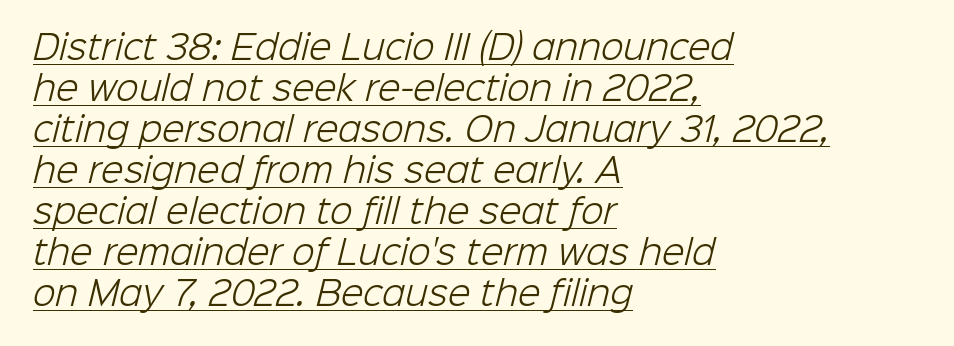
Q: Is the text bold? A: No.
Q: Is the typeface a serif or a sans-serif typeface? A: Sans-serif.
Q: Is the text underlined? A: Yes.
Q: How is the paragraph aligned? A: Left-aligned.
Q: Is the spacing between letters normal or unusually wide? A: Normal.
Q: Width (condensed, normal, or wide)? A: Normal.
Q: Stroke contrast? A: Low.
Q: x-height? A: Medium.
Q: Monospaced? A: No.
